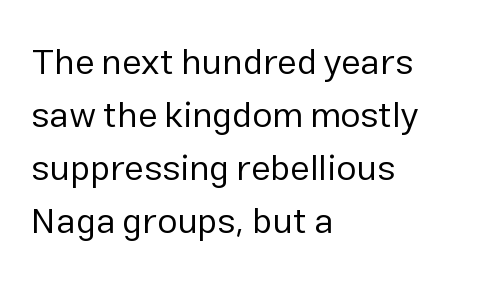
{"serif": "no", "italic": "no", "bold": "no", "weight": "regular", "width": "normal", "stroke_contrast": "low", "x_height": "medium", "monospaced": "no", "underline": "no", "align": "left", "line_spacing": "normal", "line_spacing_ratio": 1.47, "letter_spacing": "normal", "letter_spacing_em": 0.0, "glyph_px": 36}
